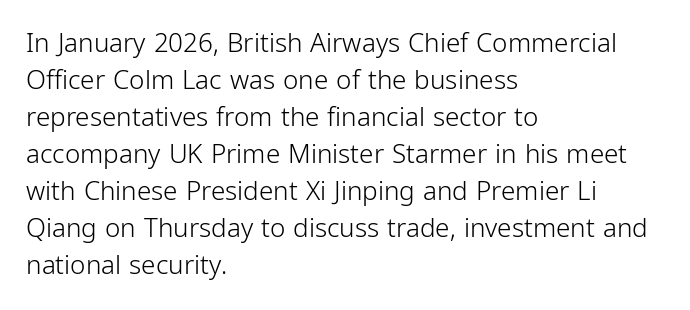
{"italic": "no", "bold": "no", "underline": "no", "align": "left", "line_spacing": "normal", "line_spacing_ratio": 1.42, "letter_spacing": "normal", "letter_spacing_em": 0.0, "glyph_px": 26}
